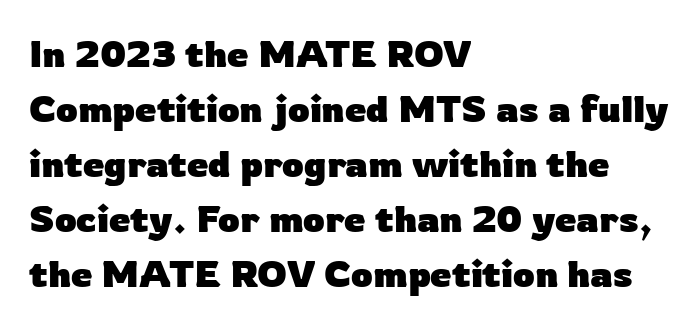
Q: Is the text bold? A: Yes.
Q: Is the text italic (slanted)? A: No, it is upright.
Q: Is the typeface a serif or a sans-serif typeface? A: Sans-serif.
Q: Is the text underlined? A: No.
Q: How is the paragraph aligned? A: Left-aligned.
Q: Is the spacing between letters normal or unusually wide? A: Normal.
Q: Is the spacing between lines tight, normal or loose? A: Normal.
Q: Width (condensed, normal, or wide)? A: Normal.
Q: Stroke contrast? A: Low.
Q: x-height? A: Medium.
Q: Monospaced? A: No.
